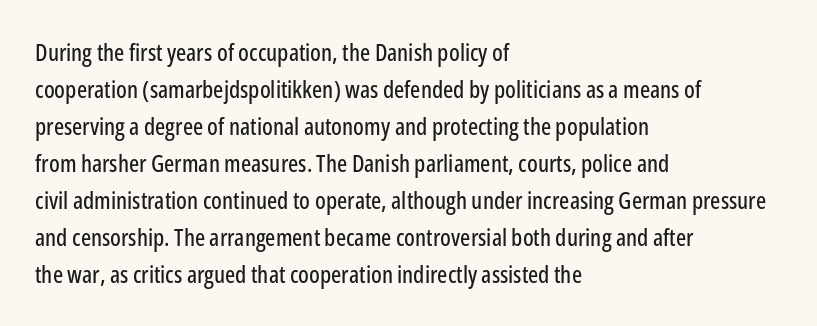
{"italic": "no", "underline": "no", "align": "left", "line_spacing": "normal", "line_spacing_ratio": 1.54, "letter_spacing": "normal", "letter_spacing_em": 0.0, "glyph_px": 24}
